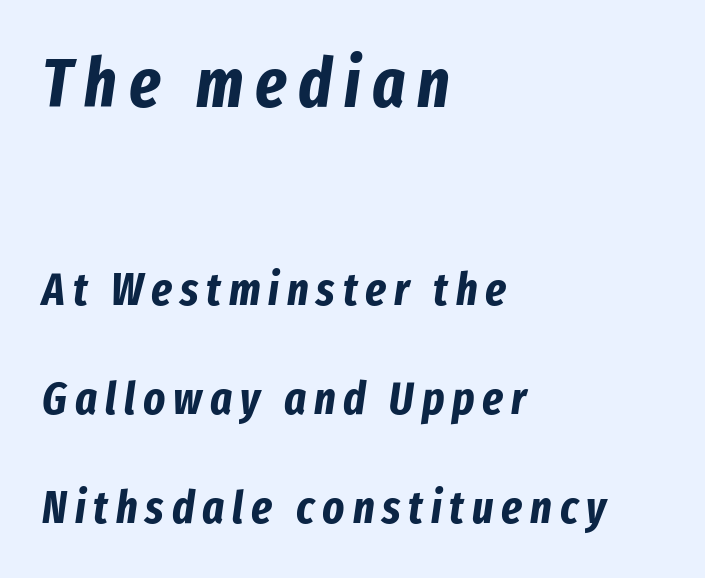
Posture: slanted. The lines are spread far apart with generous leading. Each letter keeps its own natural width here, so spacing adapts to shape. Block one is the big one; block two sits smaller underneath. The glyphs have the mass of a bold cut. A clean baseline with only descenders dipping below it.
